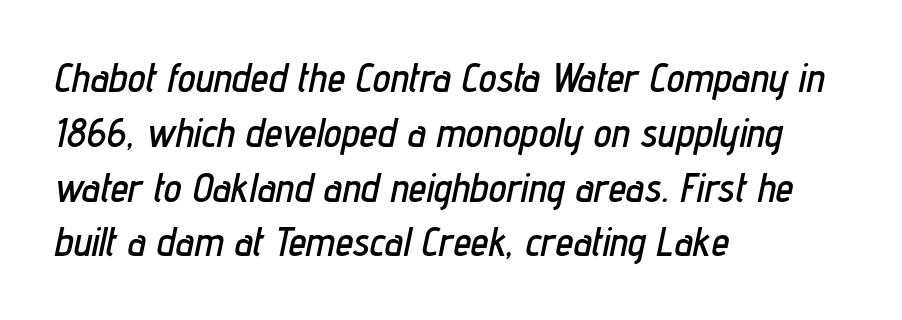
{"italic": "yes", "lean": "right", "slant_degrees": 12, "width": "condensed", "stroke_contrast": "low", "x_height": "medium", "monospaced": "no", "underline": "no", "align": "left", "line_spacing": "normal", "line_spacing_ratio": 1.37, "letter_spacing": "normal", "letter_spacing_em": 0.0, "glyph_px": 40}
